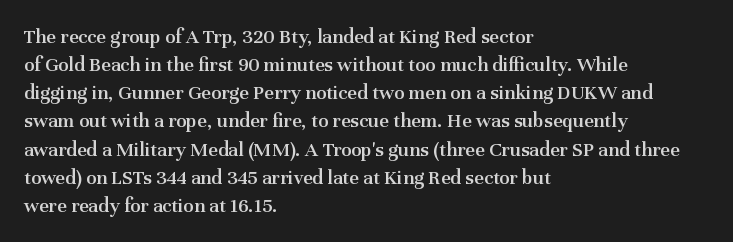
The axis of the letterforms is exactly vertical. The block of text has a typical density, with ordinary space between rows. Plain, unruled lines of type. Slightly chunky letters — semibold, I'd say, not full bold. Left-aligned paragraph, ragged on the right.
